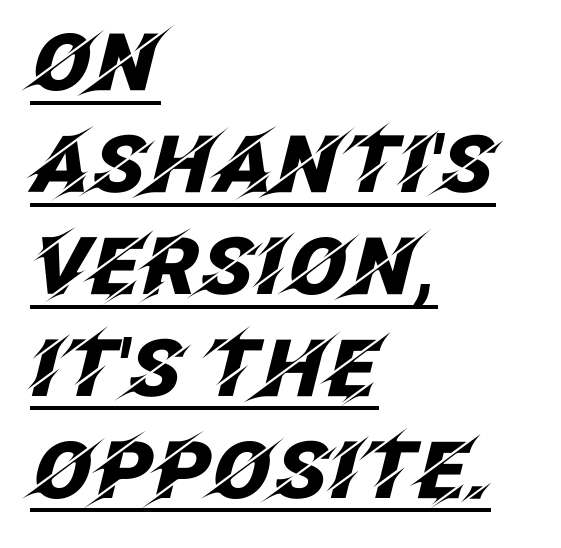
Q: Is the text bold? A: Yes.
Q: Is the text italic (slanted)? A: Yes, it leans right by about 12 degrees.
Q: Is the text underlined? A: Yes.
Q: How is the paragraph aligned? A: Left-aligned.
Q: Is the spacing between letters normal or unusually wide? A: Normal.
Q: Is the spacing between lines tight, normal or loose? A: Normal.
Q: Width (condensed, normal, or wide)? A: Normal.
Q: Stroke contrast? A: Low.
Q: x-height? A: Large.
Q: Monospaced? A: No.
